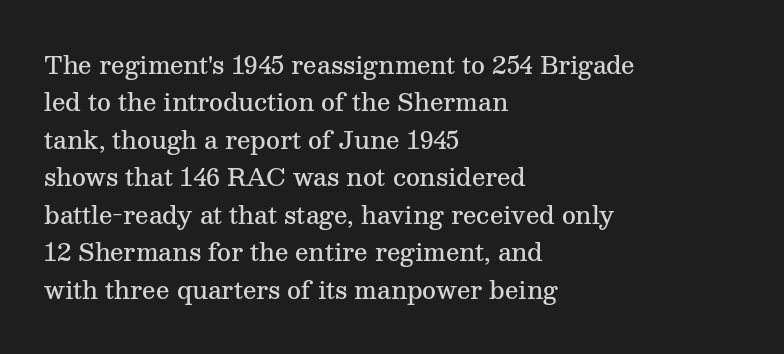
Q: Is the text bold? A: Semi-bold.
Q: Is the text italic (slanted)? A: No, it is upright.
Q: Is the text underlined? A: No.
Q: How is the paragraph aligned? A: Left-aligned.
Q: Is the spacing between letters normal or unusually wide? A: Normal.
Q: Is the spacing between lines tight, normal or loose? A: Normal.
